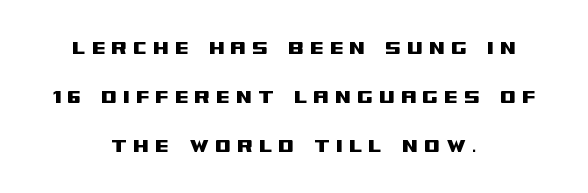
Is the letter spacing exaggerated? Yes — the characters are pushed far apart. Baseline-to-baseline distance is far greater than the letter height. The rag falls on both sides of this text block equally. Posture: upright roman.
